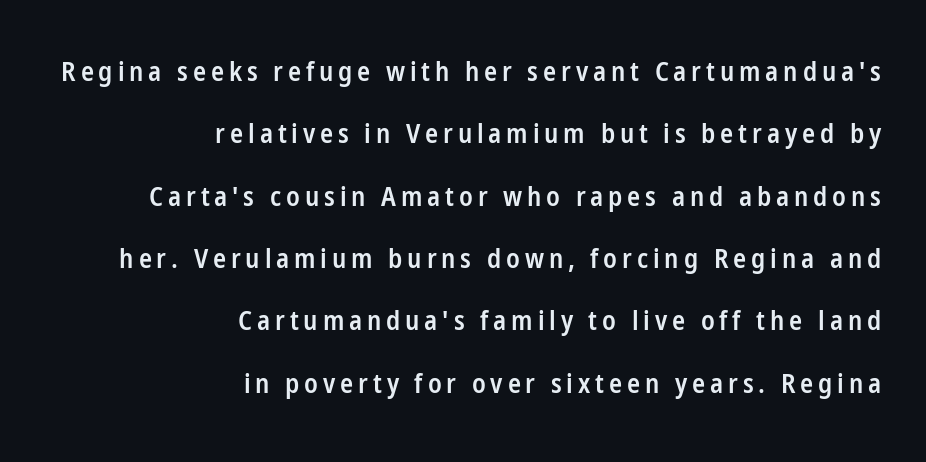
Reading down the block, your eye finds every line finishing at a fixed right position. Notice how the stems are strictly vertical — no italics here. Leading is clearly above the norm, producing a sparse column. Weight: semibold (demi).
